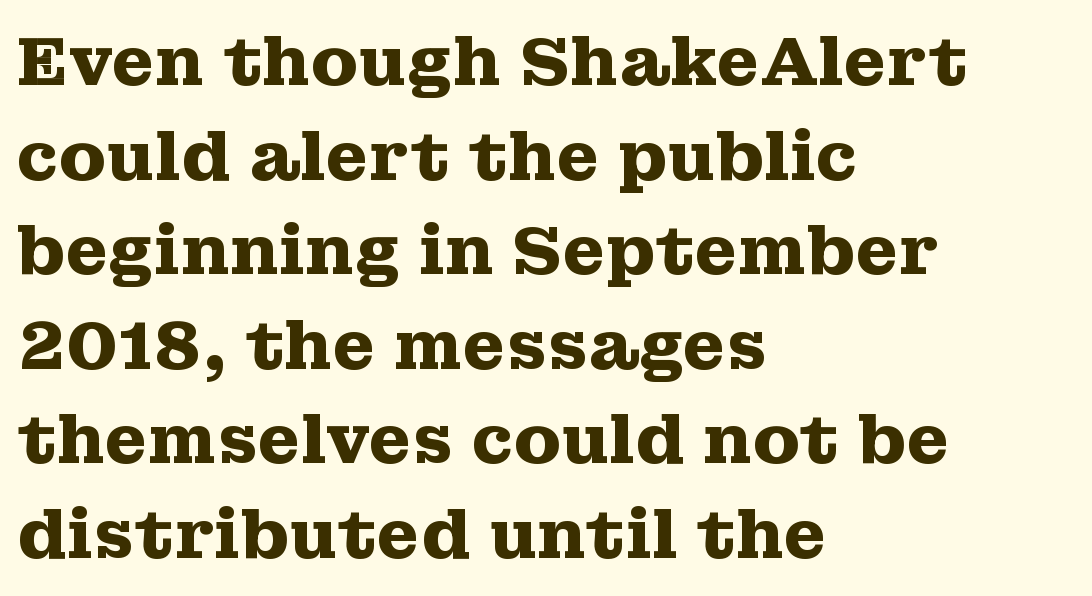
Q: Is the text bold? A: Yes.
Q: Is the text italic (slanted)? A: No, it is upright.
Q: Is the typeface a serif or a sans-serif typeface? A: Serif.
Q: Is the text underlined? A: No.
Q: How is the paragraph aligned? A: Left-aligned.
Q: Is the spacing between letters normal or unusually wide? A: Normal.
Q: Is the spacing between lines tight, normal or loose? A: Normal.
Q: Width (condensed, normal, or wide)? A: Wide.
Q: Stroke contrast? A: Medium.
Q: x-height? A: Medium.
Q: Monospaced? A: No.
